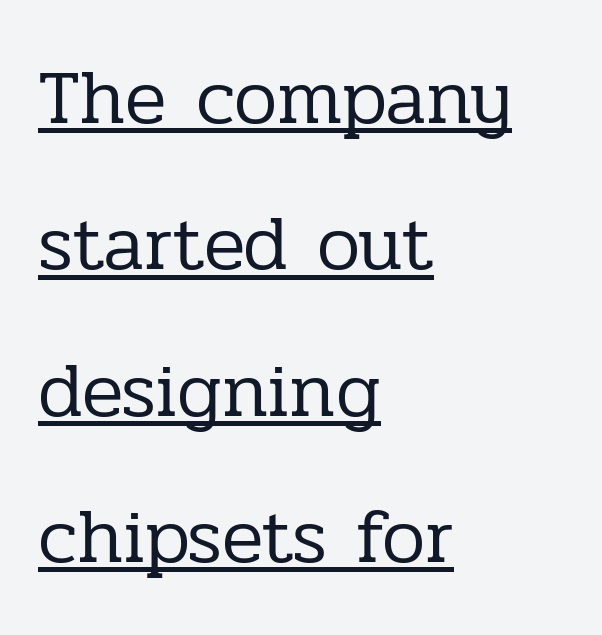
The image shows 77 px regular-weight serif type, upright; set left-aligned, loose line spacing (1.9x), normal letter spacing, underlined; low stroke contrast and a medium x-height.
